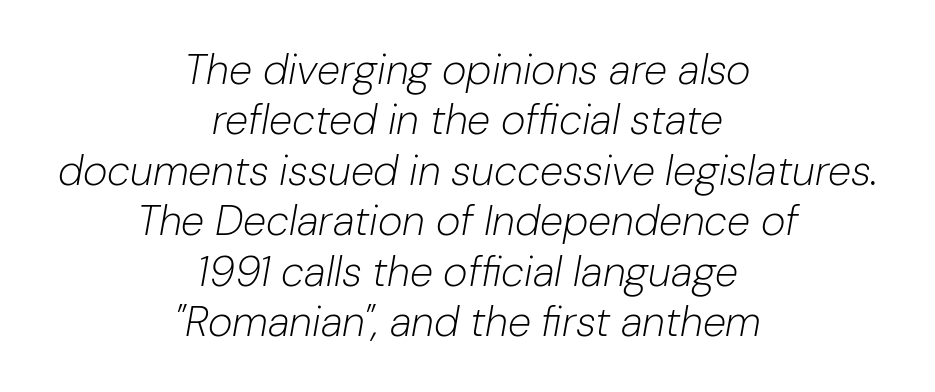
Characters follow at the spacing the type designer built in. The space directly below the letters is spotless. Every character sits at an angle, as italics do. Ink coverage per letter is moderate at most. The whitespace from short lines is split evenly between both sides.
